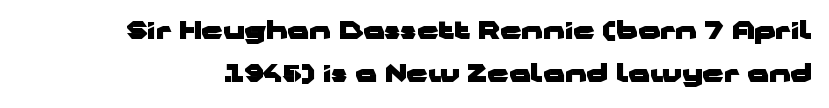
Rendered with straight, roman letterforms. The zone under the glyphs is completely vacant. There is no visible air inserted between adjacent glyphs. The glyphs have the mass of a bold cut.
